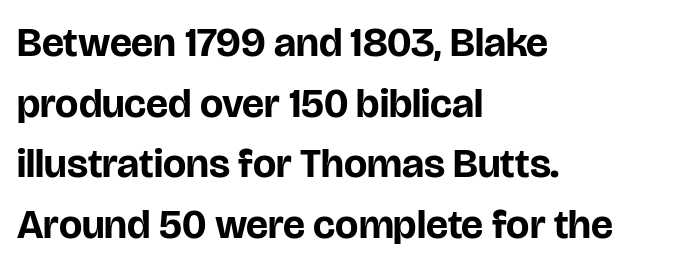
The image shows 41 px bold sans-serif type, upright; set left-aligned, normal line spacing (1.48x), normal letter spacing, not underlined; low stroke contrast and a large x-height.
